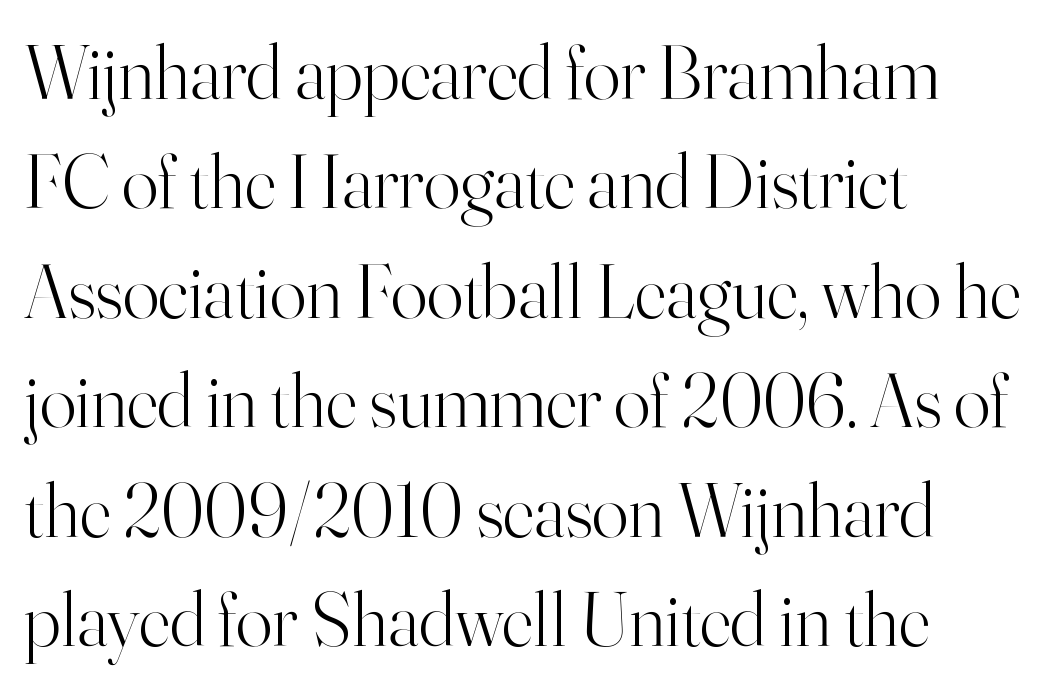
{"serif": "yes", "italic": "no", "bold": "no", "weight": "light", "width": "normal", "stroke_contrast": "high", "x_height": "small", "monospaced": "no", "underline": "no", "align": "left", "line_spacing": "normal", "line_spacing_ratio": 1.44, "letter_spacing": "normal", "letter_spacing_em": 0.0, "glyph_px": 76}
